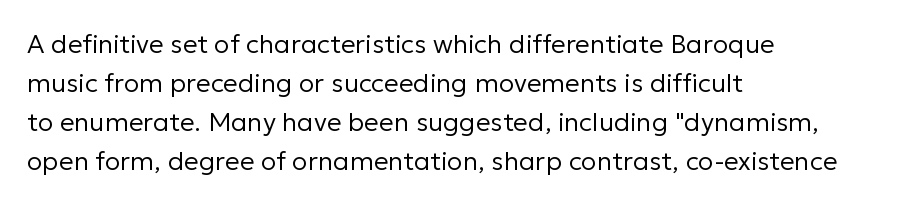
Q: Is the text bold? A: No.
Q: Is the text italic (slanted)? A: No, it is upright.
Q: Is the text underlined? A: No.
Q: How is the paragraph aligned? A: Left-aligned.
Q: Is the spacing between letters normal or unusually wide? A: Normal.
Q: Is the spacing between lines tight, normal or loose? A: Normal.
